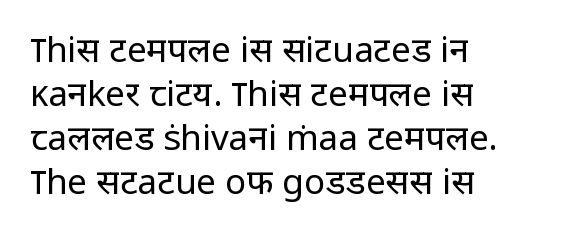
{"serif": "no", "italic": "no", "bold": "no", "weight": "regular", "width": "normal", "stroke_contrast": "low", "x_height": "medium", "monospaced": "no", "underline": "no", "align": "left", "line_spacing": "normal", "line_spacing_ratio": 1.26, "letter_spacing": "normal", "letter_spacing_em": 0.0, "glyph_px": 35}
